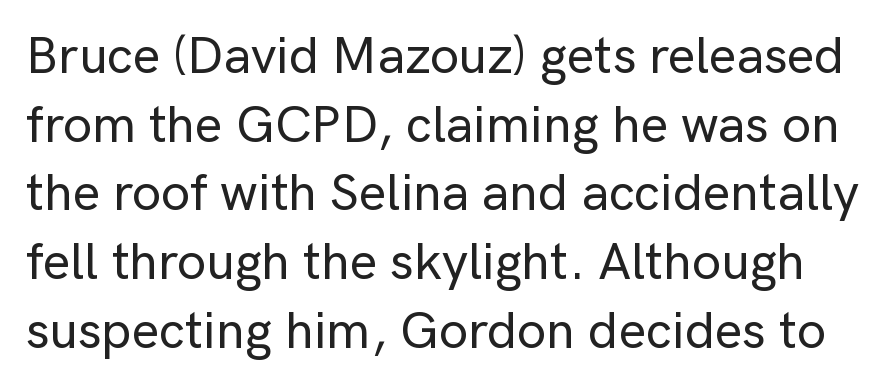
{"serif": "no", "italic": "no", "width": "normal", "stroke_contrast": "low", "x_height": "medium", "monospaced": "no", "underline": "no", "line_spacing": "normal", "line_spacing_ratio": 1.32, "letter_spacing": "normal", "letter_spacing_em": 0.0, "glyph_px": 52}
